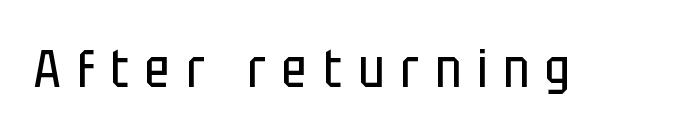
The image shows 53 px regular-weight, condensed sans-serif type, upright; set unusually wide letter spacing (+0.31 em), not underlined; low stroke contrast and a large x-height.
